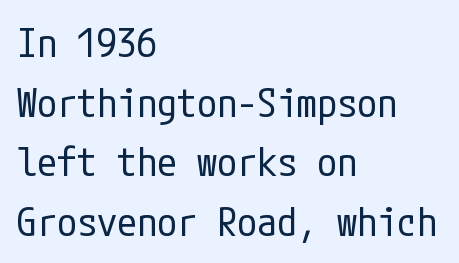
The setting favours the left margin, as ordinary paragraphs usually do. Each new line begins a customary step beneath the previous one. Bare-footed words on every line. In terms of posture, this sample is upright.
